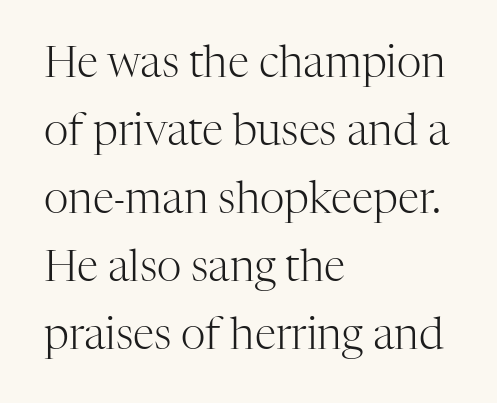
The image shows 43 px light serif type, upright; set left-aligned, normal line spacing (1.58x), normal letter spacing, not underlined; high stroke contrast and a medium x-height.
